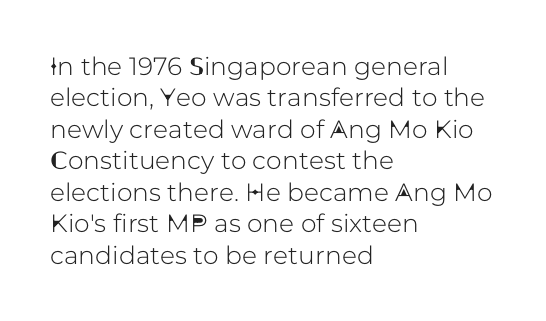
Q: Is the text italic (slanted)? A: No, it is upright.
Q: Is the text underlined? A: No.
Q: How is the paragraph aligned? A: Left-aligned.
Q: Is the spacing between letters normal or unusually wide? A: Normal.
Q: Is the spacing between lines tight, normal or loose? A: Normal.
